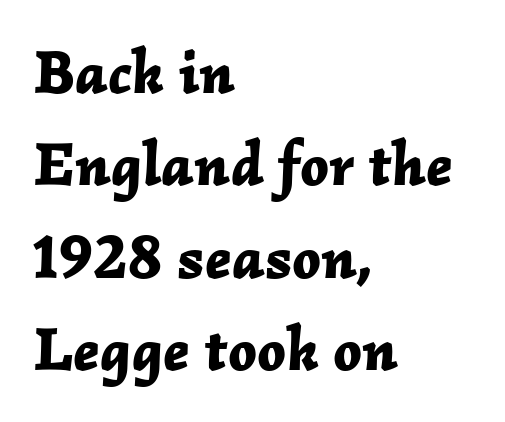
The image shows 62 px bold type, italic (leaning right); set left-aligned, normal line spacing (1.49x), normal letter spacing, not underlined; low stroke contrast and a medium x-height.
